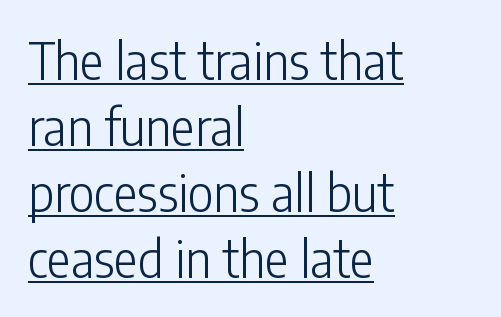
Q: Is the text bold? A: No.
Q: Is the text italic (slanted)? A: No, it is upright.
Q: Is the typeface a serif or a sans-serif typeface? A: Sans-serif.
Q: Is the text underlined? A: Yes.
Q: How is the paragraph aligned? A: Left-aligned.
Q: Is the spacing between letters normal or unusually wide? A: Normal.
Q: Is the spacing between lines tight, normal or loose? A: Normal.
Q: Width (condensed, normal, or wide)? A: Condensed.
Q: Stroke contrast? A: Low.
Q: x-height? A: Medium.
Q: Monospaced? A: No.
